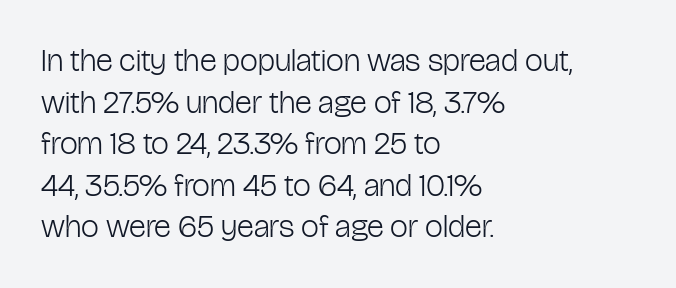
Vertical stems look standard width or narrower in stroke. Check where the strokes stop: nothing finishes them off — pure sans. Underline: absent. Whoever set this chose a conventional vertical rhythm. The passage shown is typed in a proportional face where columns would drift. Standard letterfit; no display-style spreading of the glyphs.
